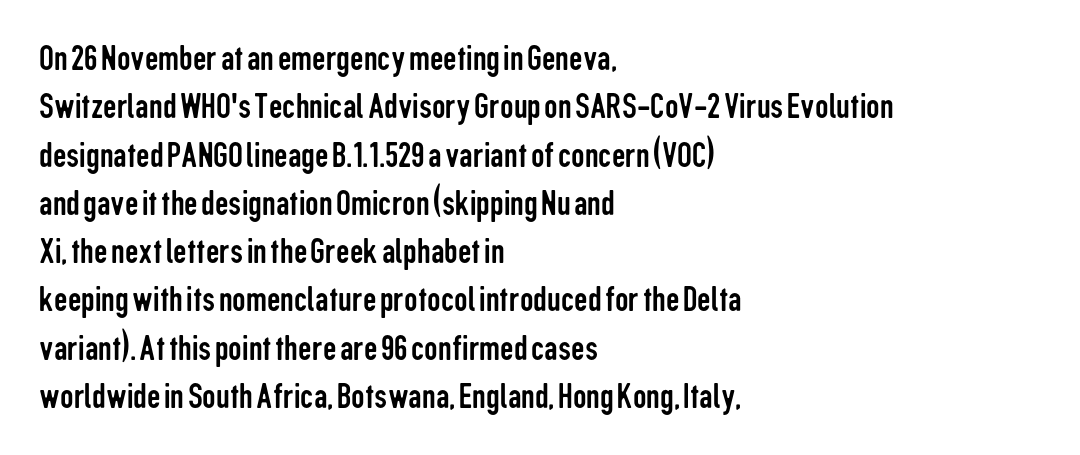
Q: Is the text bold? A: No.
Q: Is the text italic (slanted)? A: No, it is upright.
Q: Is the typeface a serif or a sans-serif typeface? A: Sans-serif.
Q: Is the text underlined? A: No.
Q: How is the paragraph aligned? A: Left-aligned.
Q: Is the spacing between letters normal or unusually wide? A: Normal.
Q: Is the spacing between lines tight, normal or loose? A: Normal.
Q: Width (condensed, normal, or wide)? A: Condensed.
Q: Stroke contrast? A: Low.
Q: x-height? A: Medium.
Q: Monospaced? A: No.
